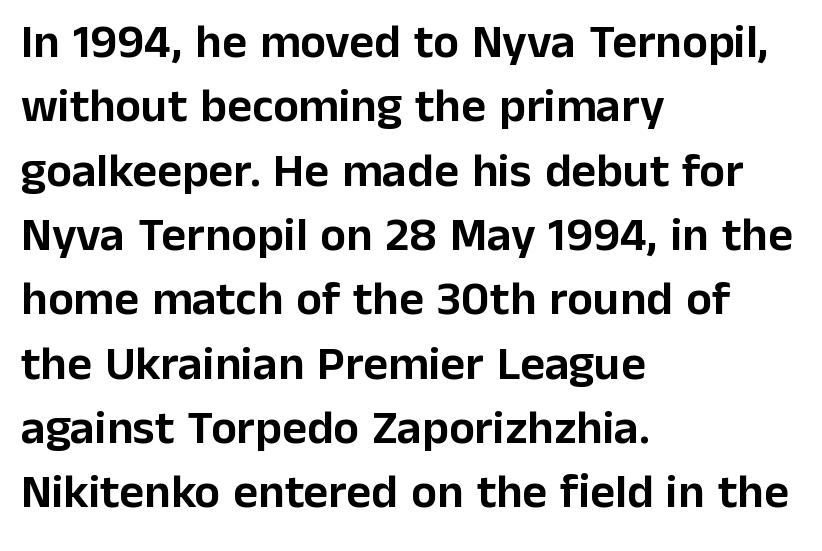
Unlike italic type, these characters show no tilt at all. The vertical gap from one line to the next is medium. Is the letter spacing exaggerated? No — it looks like the ordinary default. The rendering anchors every line to the left-hand side.
